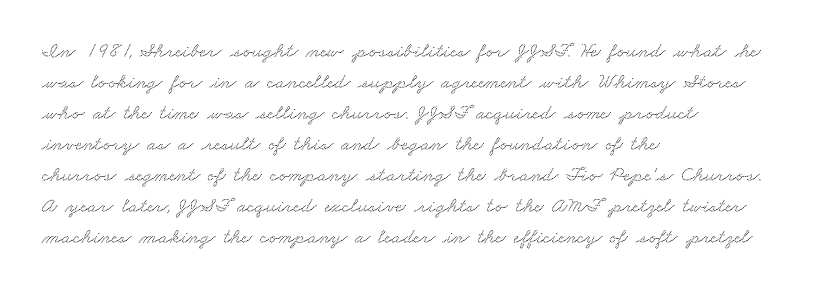
{"underline": "no", "align": "left", "line_spacing": "normal", "line_spacing_ratio": 1.48, "letter_spacing": "normal", "letter_spacing_em": 0.0, "glyph_px": 21}
